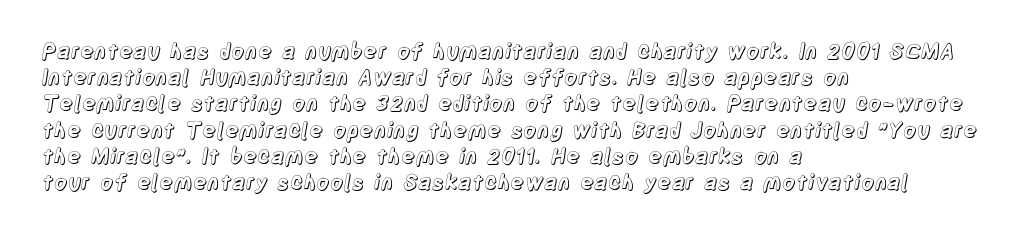
{"underline": "no", "align": "left", "line_spacing": "normal", "line_spacing_ratio": 1.25, "letter_spacing": "normal", "letter_spacing_em": 0.0, "glyph_px": 21}
